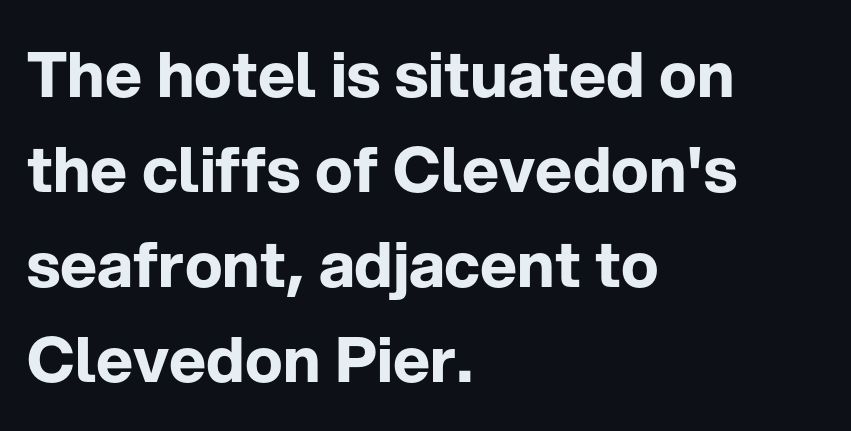
{"serif": "no", "italic": "no", "bold": "yes", "weight": "bold", "width": "normal", "stroke_contrast": "low", "x_height": "medium", "monospaced": "no", "underline": "no", "align": "left", "line_spacing": "normal", "line_spacing_ratio": 1.51, "letter_spacing": "normal", "letter_spacing_em": 0.0, "glyph_px": 63}
